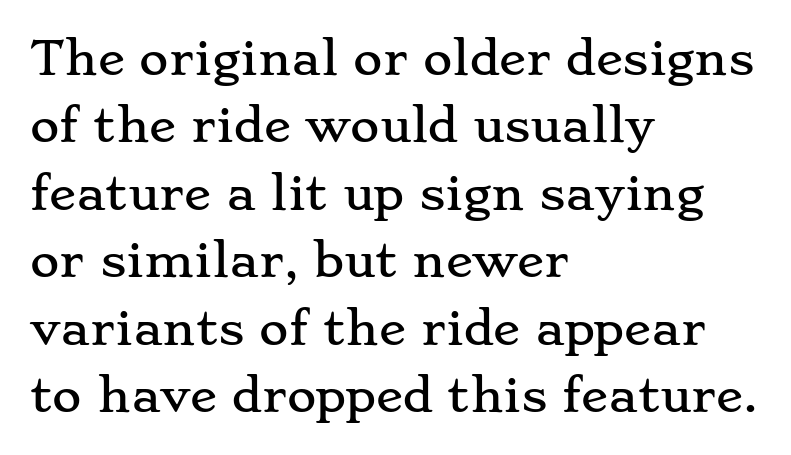
The image shows 45 px wide serif type, upright; set left-aligned, normal line spacing (1.5x), normal letter spacing, not underlined; low stroke contrast and a small x-height.
